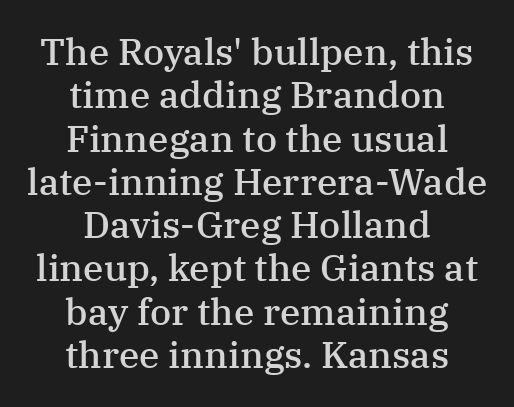
Q: Is the text bold? A: Semi-bold.
Q: Is the text italic (slanted)? A: No, it is upright.
Q: Is the typeface a serif or a sans-serif typeface? A: Serif.
Q: Is the text underlined? A: No.
Q: How is the paragraph aligned? A: Centered.
Q: Is the spacing between letters normal or unusually wide? A: Normal.
Q: Width (condensed, normal, or wide)? A: Normal.
Q: Stroke contrast? A: Medium.
Q: x-height? A: Medium.
Q: Monospaced? A: No.
